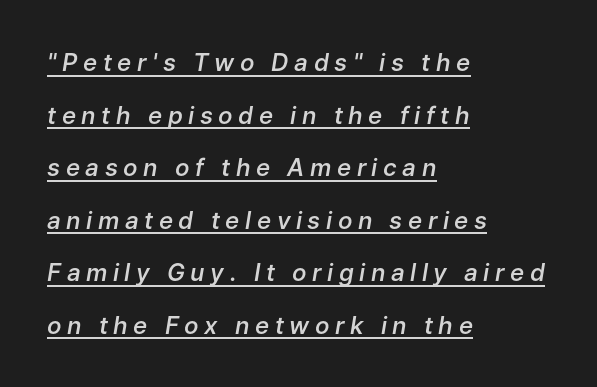
Q: Is the text bold? A: Semi-bold.
Q: Is the text italic (slanted)? A: Yes, it leans right by about 9 degrees.
Q: Is the text underlined? A: Yes.
Q: How is the paragraph aligned? A: Left-aligned.
Q: Is the spacing between letters normal or unusually wide? A: Unusually wide.
Q: Is the spacing between lines tight, normal or loose? A: Loose.
